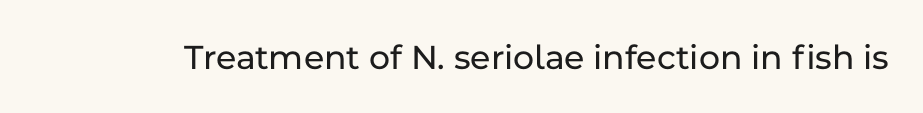
Q: Is the text italic (slanted)? A: No, it is upright.
Q: Is the typeface a serif or a sans-serif typeface? A: Sans-serif.
Q: Is the text underlined? A: No.
Q: Is the spacing between letters normal or unusually wide? A: Normal.
Q: Width (condensed, normal, or wide)? A: Normal.
Q: Stroke contrast? A: Low.
Q: x-height? A: Medium.
Q: Monospaced? A: No.
